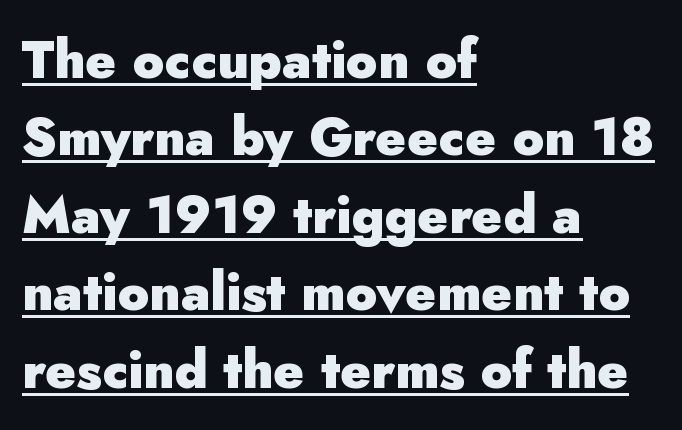
Q: Is the text bold? A: Yes.
Q: Is the text italic (slanted)? A: No, it is upright.
Q: Is the typeface a serif or a sans-serif typeface? A: Sans-serif.
Q: Is the text underlined? A: Yes.
Q: How is the paragraph aligned? A: Left-aligned.
Q: Is the spacing between letters normal or unusually wide? A: Normal.
Q: Is the spacing between lines tight, normal or loose? A: Normal.
Q: Width (condensed, normal, or wide)? A: Normal.
Q: Stroke contrast? A: Low.
Q: x-height? A: Small.
Q: Monospaced? A: No.
